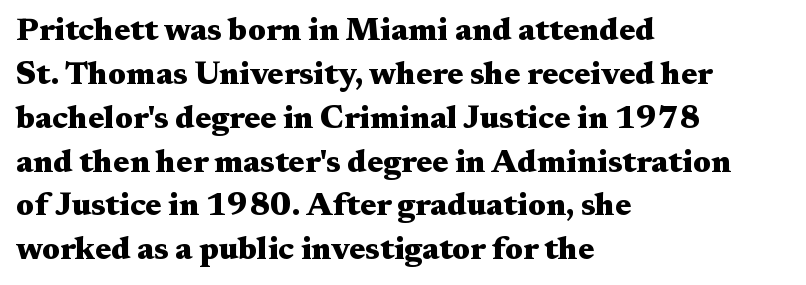
The image shows 32 px heavy, wide serif type, upright; set left-aligned, normal line spacing (1.37x), normal letter spacing, not underlined; medium stroke contrast and a medium x-height.
